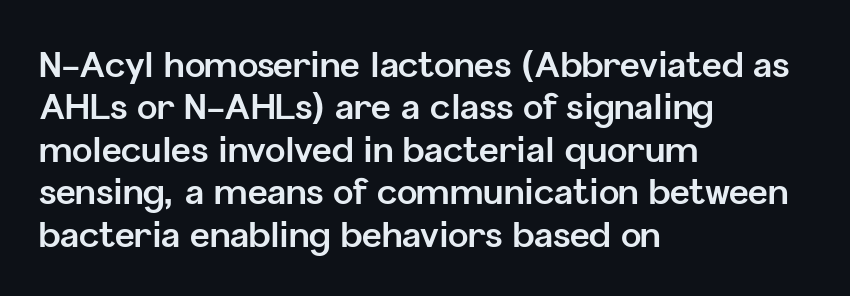
In terms of leading, this rendering sits right in the middle. Each line starts at the same left margin while the right side varies. This is the regular roman posture of the typeface. This is heavy type, rendered in bold. Unmarked baselines from the first word to the last.
